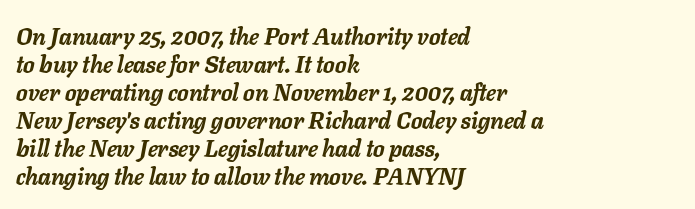
The glyphs have the mass of a bold cut. The face used here has a pronounced slope to its letters. Inter-character spacing is left at the font's built-in metrics. Teacher's note: observe the even left margin — that is flush-left alignment. Decoration check: the copy has no underline.
